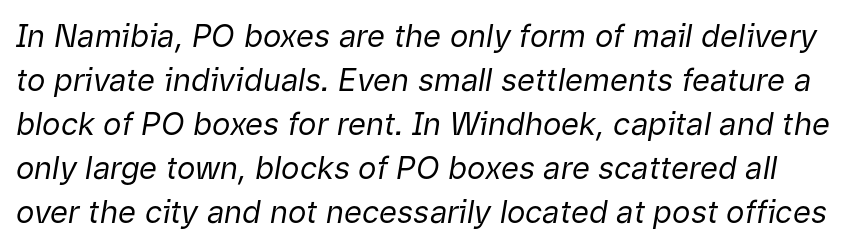
The image shows 31 px regular-weight type, italic (leaning right); set normal line spacing (1.42x), normal letter spacing, not underlined; low stroke contrast and a medium x-height.
